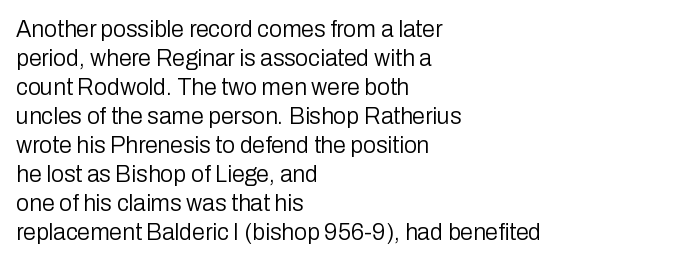
The image shows 23 px text type, upright; set left-aligned, normal line spacing (1.26x), normal letter spacing, not underlined.
